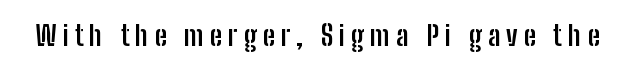
Q: Is the text bold? A: Yes.
Q: Is the text italic (slanted)? A: No, it is upright.
Q: Is the typeface a serif or a sans-serif typeface? A: Sans-serif.
Q: Is the text underlined? A: No.
Q: Is the spacing between letters normal or unusually wide? A: Unusually wide.
Q: Width (condensed, normal, or wide)? A: Condensed.
Q: Stroke contrast? A: Low.
Q: x-height? A: Medium.
Q: Monospaced? A: No.
